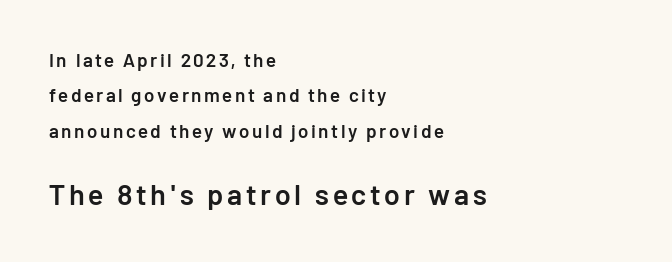
Note: smaller setting up top, larger setting below. You can tell from the bare stems that sans-serif type was used. Italic: no, the glyphs are upright roman. Check the space under the baseline: it is left empty. The lines in this sample share a left origin and differ only in where they stop.
